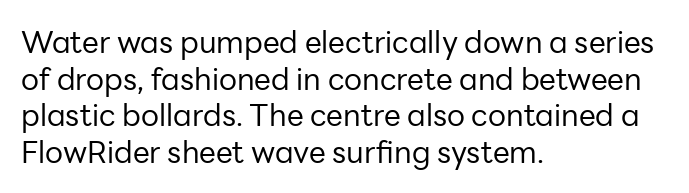
{"serif": "no", "italic": "no", "bold": "no", "weight": "regular", "width": "normal", "stroke_contrast": "low", "x_height": "medium", "monospaced": "no", "underline": "no", "align": "left", "line_spacing_ratio": 1.22, "letter_spacing": "normal", "letter_spacing_em": 0.0, "glyph_px": 30}
